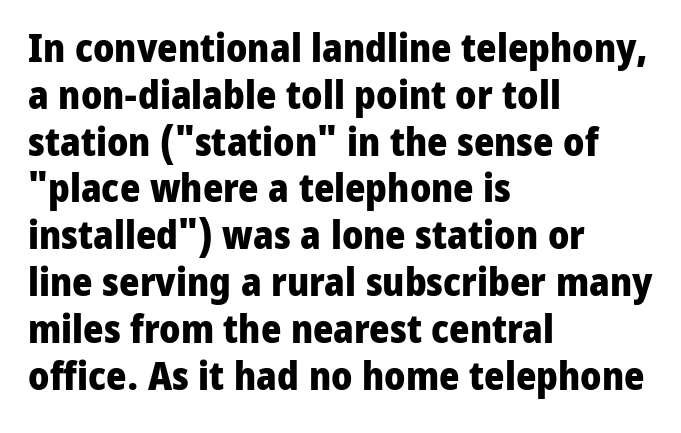
{"serif": "no", "italic": "no", "bold": "yes", "weight": "heavy", "width": "normal", "stroke_contrast": "low", "x_height": "medium", "monospaced": "no", "underline": "no", "align": "left", "line_spacing_ratio": 1.2, "letter_spacing": "normal", "letter_spacing_em": 0.0, "glyph_px": 39}
